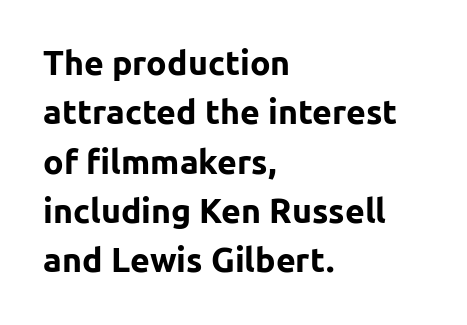
{"serif": "no", "italic": "no", "bold": "yes", "weight": "bold", "width": "normal", "stroke_contrast": "low", "x_height": "medium", "monospaced": "no", "underline": "no", "align": "left", "line_spacing": "normal", "line_spacing_ratio": 1.45, "letter_spacing": "normal", "letter_spacing_em": 0.0, "glyph_px": 34}
